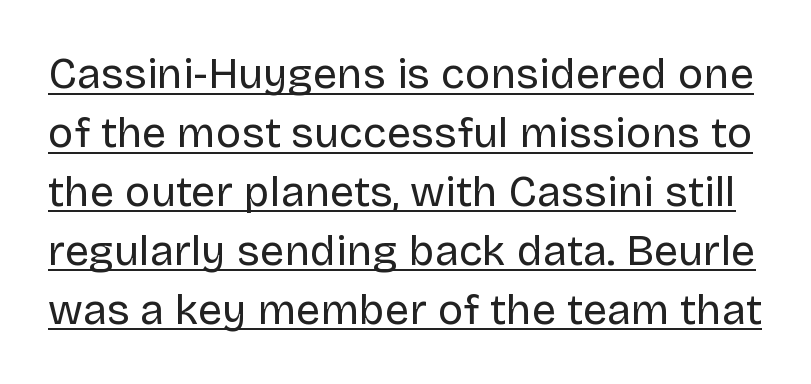
Proportional: the letters do not fall into vertical columns. Letter spacing: default. Quick note: interline space is typical. Glance below the letters and you will spot a drawn line. A typesetter would label this face a sans. In terms of posture, this sample is upright.
